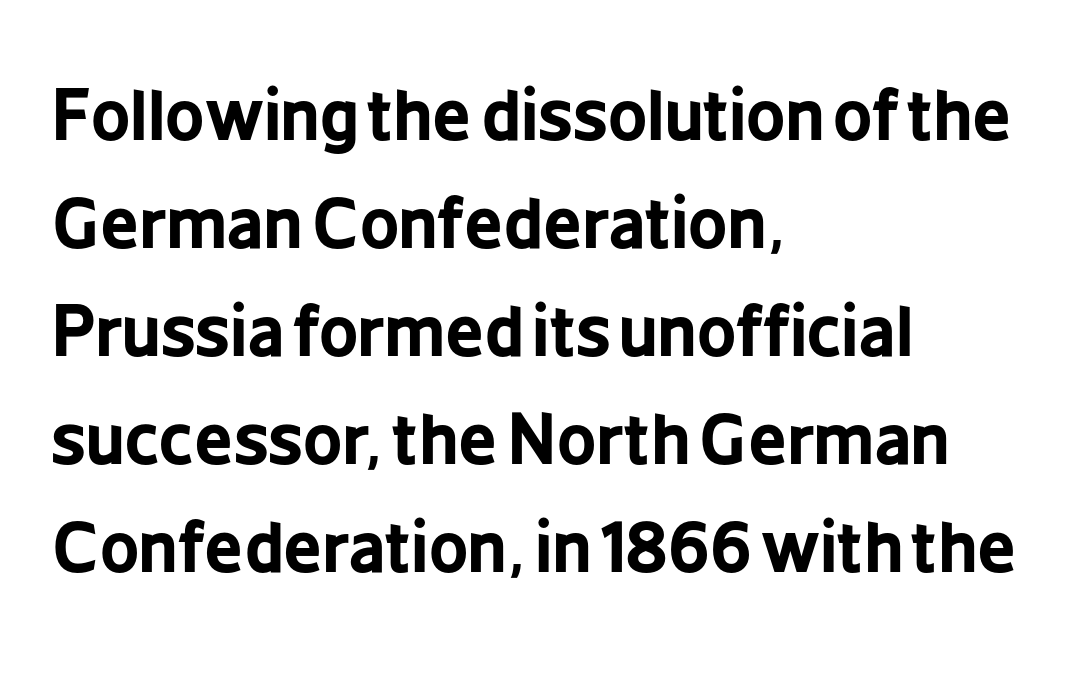
The passage shown stacks its lines at a standard gap. Tracking value appears to be zero — textbook default spacing. Is the block centered? No — it sits flush against the left margin. The passage shown is emphatically bold.
